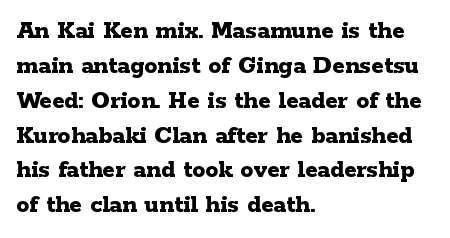
Q: Is the text bold? A: Yes.
Q: Is the text italic (slanted)? A: No, it is upright.
Q: Is the text underlined? A: No.
Q: How is the paragraph aligned? A: Left-aligned.
Q: Is the spacing between letters normal or unusually wide? A: Normal.
Q: Is the spacing between lines tight, normal or loose? A: Normal.
